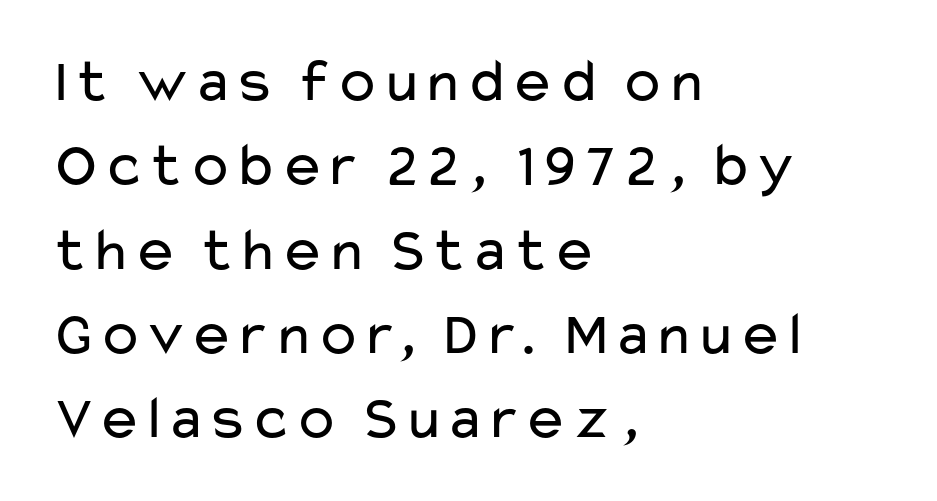
{"serif": "no", "italic": "no", "bold": "no", "weight": "regular", "width": "wide", "stroke_contrast": "low", "x_height": "medium", "monospaced": "no", "underline": "no", "align": "left", "line_spacing": "normal", "line_spacing_ratio": 1.36, "letter_spacing": "normal", "letter_spacing_em": 0.0, "glyph_px": 62}
